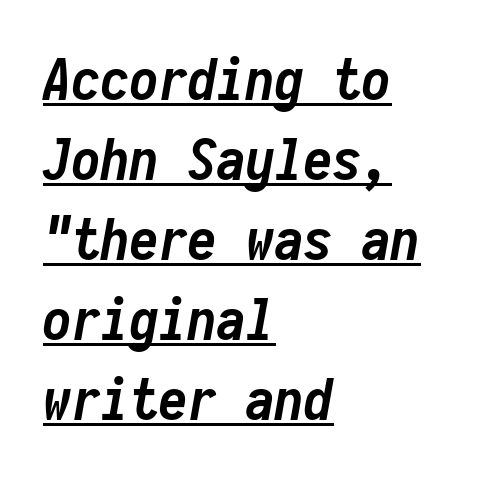
The image shows 58 px semibold, condensed type, italic (leaning right), monospaced; set left-aligned, normal line spacing (1.38x), normal letter spacing, underlined; low stroke contrast and a medium x-height.
